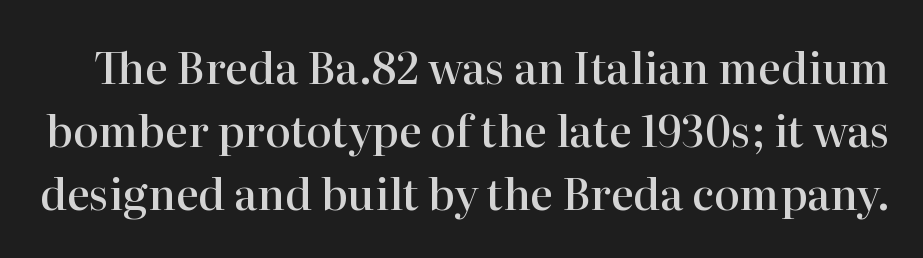
The image shows 43 px semibold serif type, upright; set normal line spacing (1.47x), normal letter spacing, not underlined; high stroke contrast and a medium x-height.
